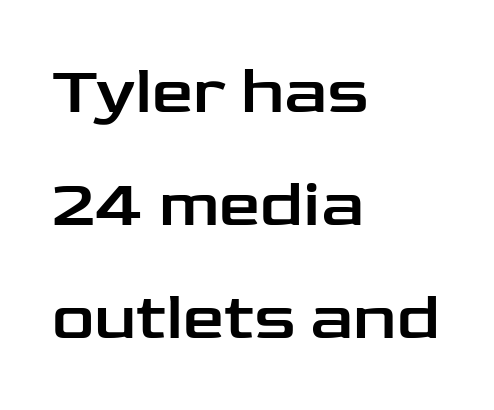
{"serif": "no", "italic": "no", "width": "wide", "stroke_contrast": "low", "x_height": "medium", "monospaced": "no", "underline": "no", "align": "left", "line_spacing_ratio": 1.71, "letter_spacing": "normal", "letter_spacing_em": 0.0, "glyph_px": 66}
